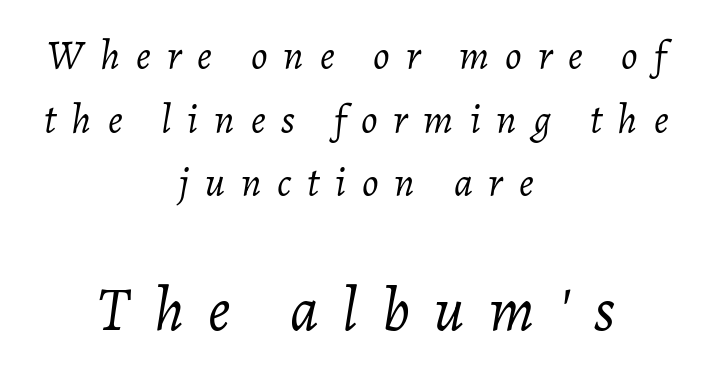
The image shows 62 px light type, italic (leaning right); set centered, normal line spacing (1.55x), unusually wide letter spacing (+0.39 em), not underlined; the second (bottom) block is 1.51x larger; low stroke contrast and a medium x-height.
